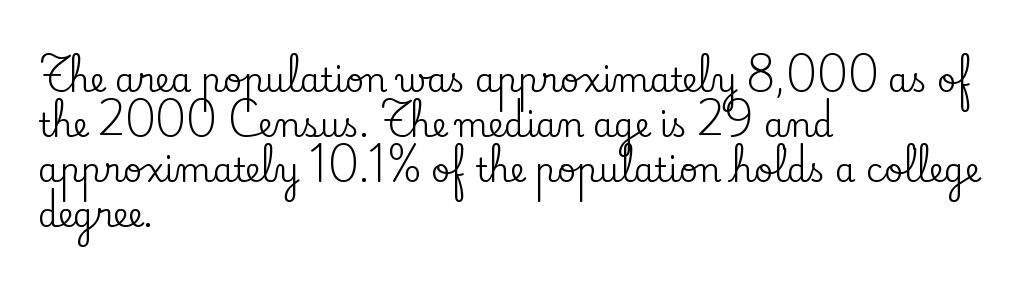
Nobody drew a line under any word here. The compositor pushed each line to the left boundary. Characters remain perfectly vertical along every line. If you measured baseline to baseline, you'd find a middling distance.
